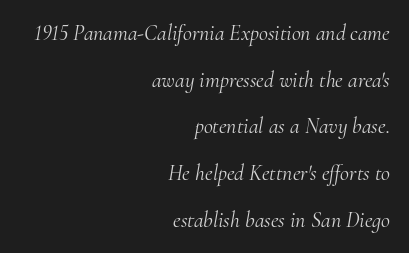
Vertically, the passage feels expansive, rows floating well apart. Compared with ordinary roman type, these characters are visibly tilted. Reading down the block, your eye finds every line finishing at a fixed right position. Descenders are the only things crossing below the line. Students, note that the glyphs here touch the page at normal intervals.
